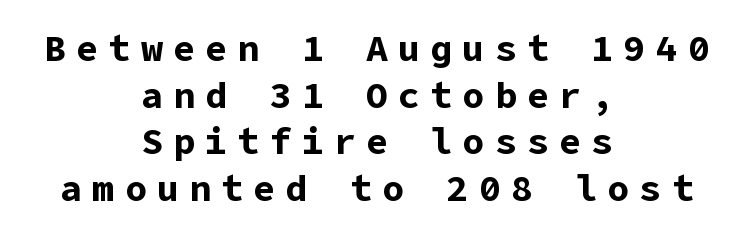
The image shows 37 px bold sans-serif type, upright; set centered, normal line spacing (1.26x), unusually wide letter spacing (+0.27 em), not underlined; low stroke contrast and a medium x-height.
